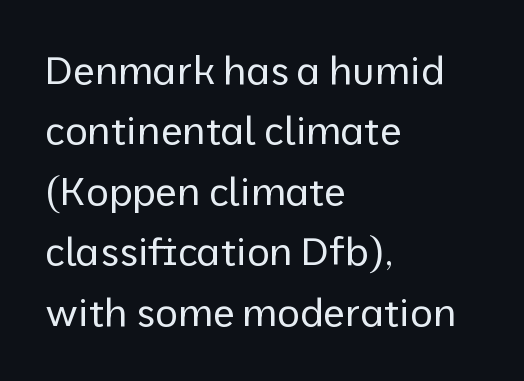
The space between consecutive lines is moderate. Serif or sans? Sans — the stroke terminals are bare. Stems here are at most as thick as an everyday book face. The foot of each line stays bare and open.
